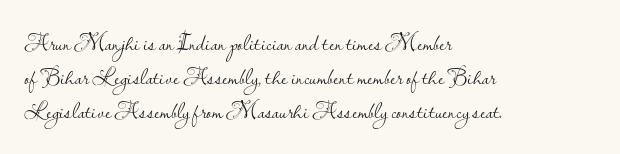
The image shows 23 px text type; set left-aligned, normal line spacing (1.47x), normal letter spacing, not underlined.
